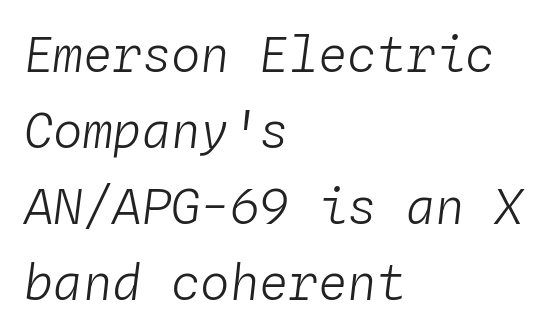
{"italic": "yes", "lean": "right", "slant_degrees": 4, "bold": "no", "weight": "light", "width": "normal", "stroke_contrast": "low", "x_height": "medium", "monospaced": "yes", "underline": "no", "align": "left", "line_spacing": "normal", "line_spacing_ratio": 1.55, "letter_spacing": "normal", "letter_spacing_em": 0.0, "glyph_px": 49}
